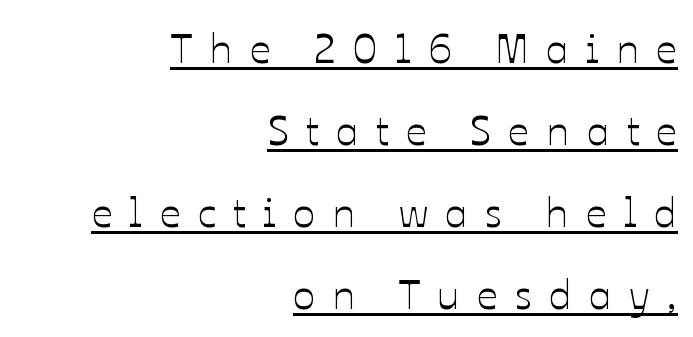
Does the lettering tilt? It doesn't — this is upright. Each line of the rendering has a horizontal stroke beneath the glyphs. Tracking here is generous; glyphs stand well apart from one another. In CSS terms this would be text-align: right. A typesetter would call this proportional, since set widths differ per character.
